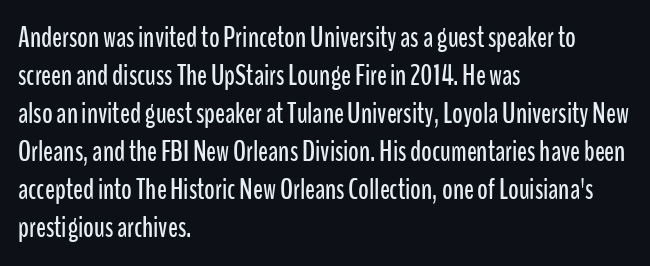
The image shows 29 px condensed sans-serif type, upright; set left-aligned, normal line spacing (1.31x), normal letter spacing, not underlined; low stroke contrast and a medium x-height.
